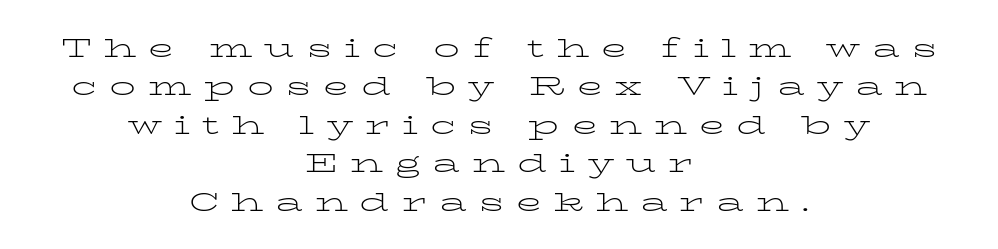
The image shows 26 px text type, upright; set centered, normal line spacing (1.48x), unusually wide letter spacing (+0.46 em), not underlined.
